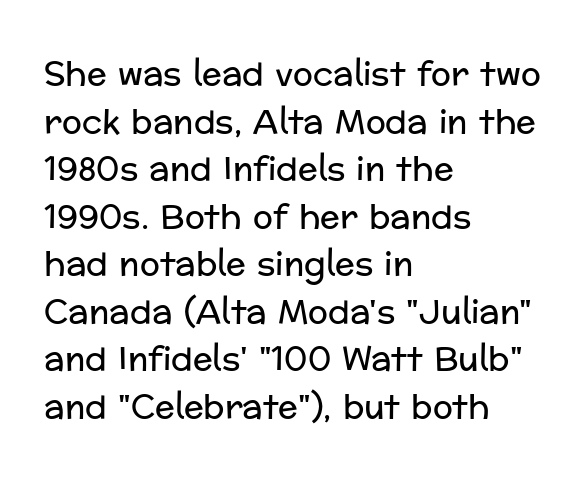
{"serif": "no", "italic": "no", "bold": "no", "weight": "regular", "width": "normal", "stroke_contrast": "low", "x_height": "medium", "monospaced": "no", "underline": "no", "align": "left", "line_spacing": "normal", "line_spacing_ratio": 1.44, "letter_spacing": "normal", "letter_spacing_em": 0.0, "glyph_px": 33}
